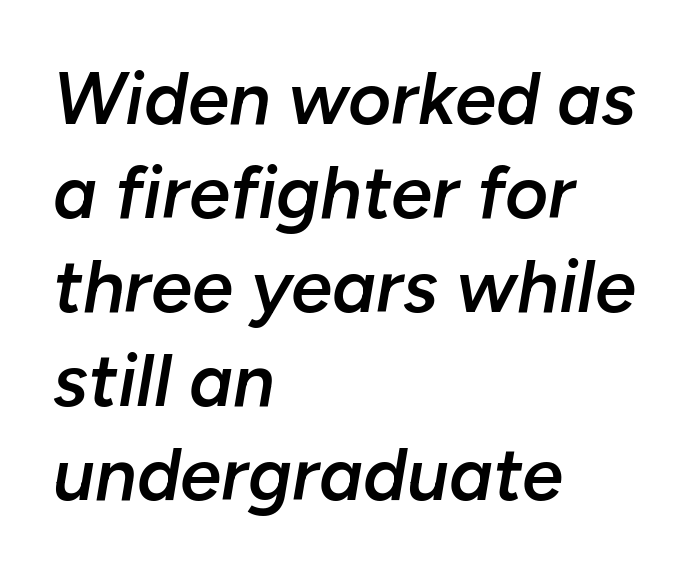
{"italic": "yes", "lean": "right", "slant_degrees": 10, "bold": "semi", "weight": "semibold", "width": "normal", "stroke_contrast": "low", "x_height": "medium", "monospaced": "no", "underline": "no", "align": "left", "line_spacing": "normal", "line_spacing_ratio": 1.27, "letter_spacing": "normal", "letter_spacing_em": 0.0, "glyph_px": 74}
